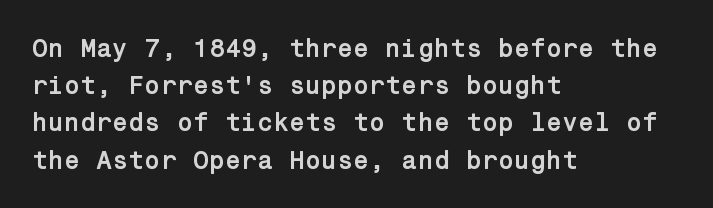
{"italic": "no", "bold": "yes", "underline": "no", "align": "left", "line_spacing": "normal", "line_spacing_ratio": 1.43, "letter_spacing": "normal", "letter_spacing_em": 0.0, "glyph_px": 26}
